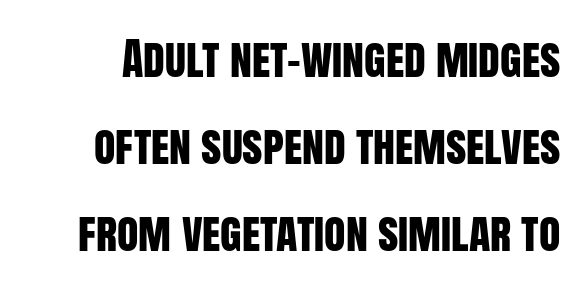
{"serif": "no", "italic": "no", "width": "condensed", "stroke_contrast": "low", "x_height": "large", "monospaced": "no", "underline": "no", "line_spacing": "loose", "line_spacing_ratio": 1.98, "letter_spacing": "normal", "letter_spacing_em": 0.0, "glyph_px": 44}
